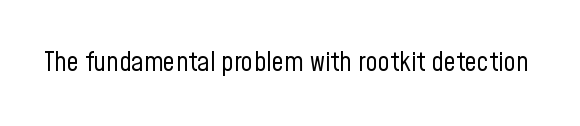
{"italic": "no", "bold": "no", "underline": "no", "letter_spacing": "normal", "letter_spacing_em": 0.0, "glyph_px": 27}
